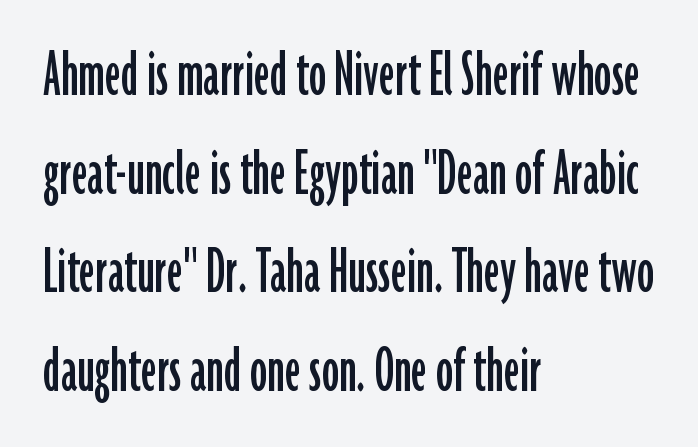
Q: Is the text italic (slanted)? A: No, it is upright.
Q: Is the typeface a serif or a sans-serif typeface? A: Sans-serif.
Q: Is the text underlined? A: No.
Q: How is the paragraph aligned? A: Left-aligned.
Q: Is the spacing between letters normal or unusually wide? A: Normal.
Q: Is the spacing between lines tight, normal or loose? A: Normal.
Q: Width (condensed, normal, or wide)? A: Condensed.
Q: Stroke contrast? A: Low.
Q: x-height? A: Medium.
Q: Monospaced? A: No.
